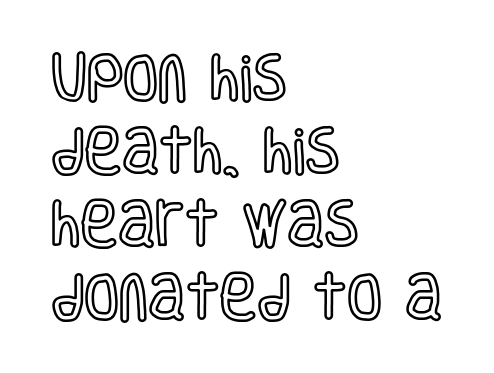
{"italic": "no", "width": "condensed", "x_height": "large", "monospaced": "no", "underline": "no", "align": "left", "line_spacing": "normal", "line_spacing_ratio": 1.43, "letter_spacing": "normal", "letter_spacing_em": 0.0, "glyph_px": 51}
